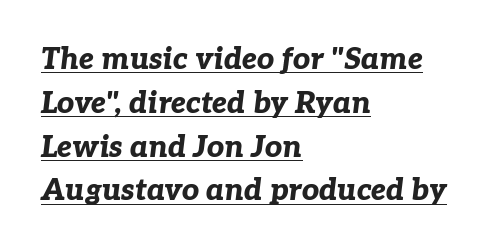
The image shows 30 px bold type, italic (leaning right); set left-aligned, normal line spacing (1.46x), normal letter spacing, underlined; low stroke contrast and a medium x-height.
